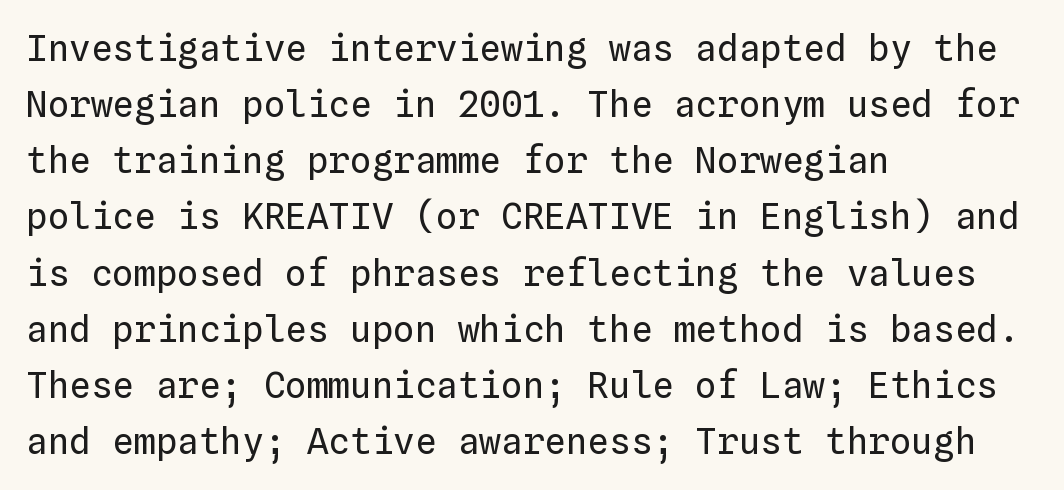
Q: Is the text bold? A: No.
Q: Is the text italic (slanted)? A: No, it is upright.
Q: Is the text underlined? A: No.
Q: How is the paragraph aligned? A: Left-aligned.
Q: Is the spacing between letters normal or unusually wide? A: Normal.
Q: Is the spacing between lines tight, normal or loose? A: Normal.
Q: Width (condensed, normal, or wide)? A: Normal.
Q: Stroke contrast? A: Low.
Q: x-height? A: Medium.
Q: Monospaced? A: Yes.
